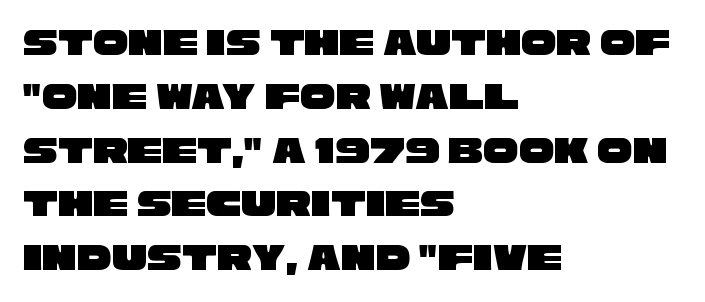
Q: Is the typeface a serif or a sans-serif typeface? A: Sans-serif.
Q: Is the text underlined? A: No.
Q: How is the paragraph aligned? A: Left-aligned.
Q: Is the spacing between letters normal or unusually wide? A: Normal.
Q: Is the spacing between lines tight, normal or loose? A: Normal.
Q: Width (condensed, normal, or wide)? A: Wide.
Q: Stroke contrast? A: Low.
Q: x-height? A: Large.
Q: Monospaced? A: No.
